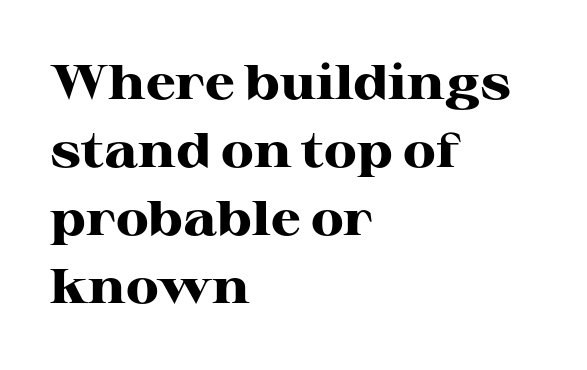
{"serif": "yes", "italic": "no", "bold": "yes", "weight": "heavy", "width": "wide", "stroke_contrast": "high", "x_height": "medium", "monospaced": "no", "underline": "no", "align": "left", "line_spacing": "normal", "line_spacing_ratio": 1.42, "letter_spacing": "normal", "letter_spacing_em": 0.0, "glyph_px": 48}
